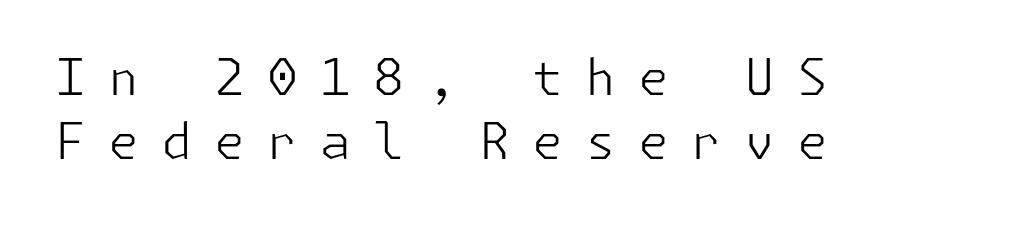
{"serif": "no", "italic": "no", "bold": "no", "weight": "light", "width": "normal", "stroke_contrast": "low", "x_height": "medium", "underline": "no", "align": "left", "line_spacing": "normal", "line_spacing_ratio": 1.29, "letter_spacing": "wide", "letter_spacing_em": 0.44, "glyph_px": 50}
